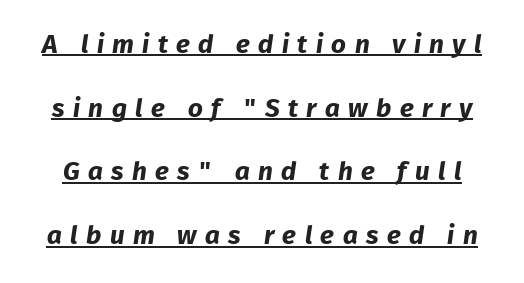
The image shows 26 px bold type; set loose line spacing (2.45x), unusually wide letter spacing (+0.32 em), underlined.
